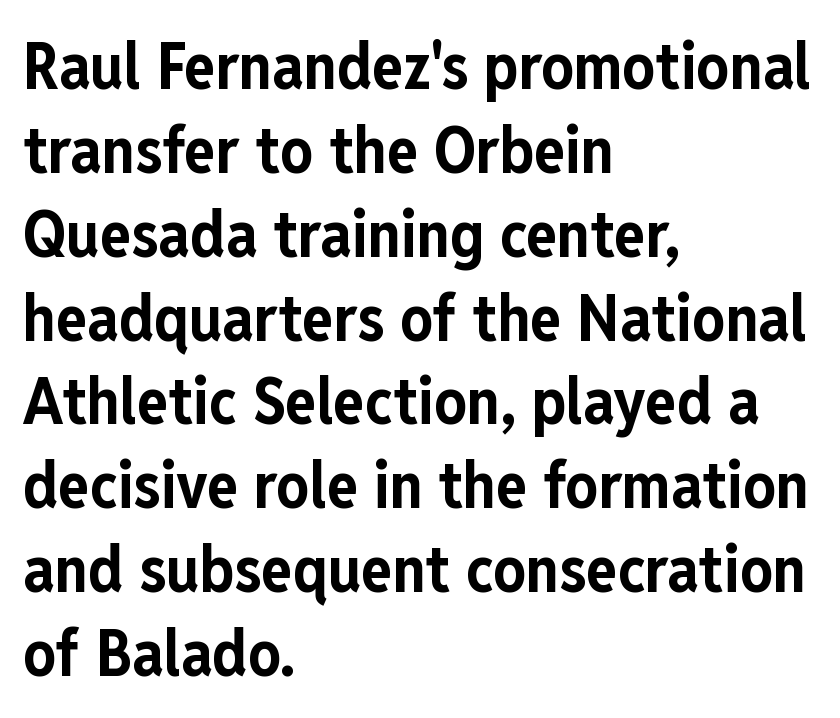
{"serif": "no", "italic": "no", "bold": "yes", "weight": "bold", "width": "condensed", "stroke_contrast": "low", "x_height": "medium", "monospaced": "no", "underline": "no", "align": "left", "line_spacing": "normal", "line_spacing_ratio": 1.29, "letter_spacing": "normal", "letter_spacing_em": 0.0, "glyph_px": 65}
